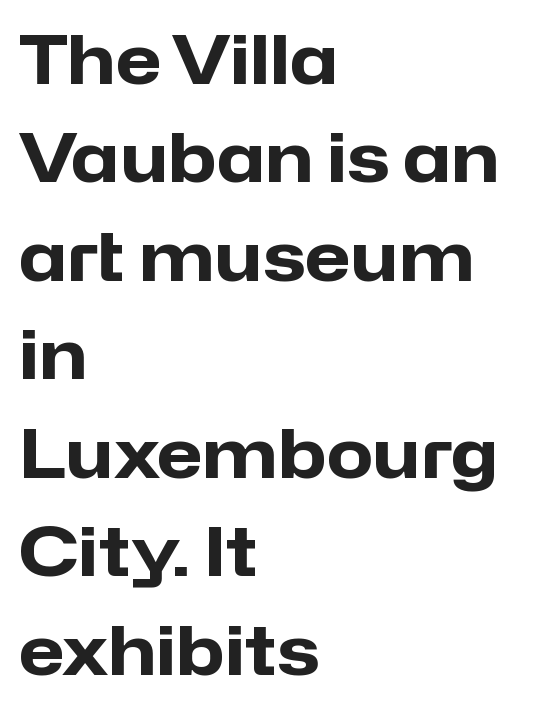
{"serif": "no", "italic": "no", "bold": "yes", "weight": "heavy", "width": "normal", "stroke_contrast": "low", "x_height": "medium", "monospaced": "no", "underline": "no", "align": "left", "line_spacing": "normal", "line_spacing_ratio": 1.47, "letter_spacing": "normal", "letter_spacing_em": 0.0, "glyph_px": 67}
